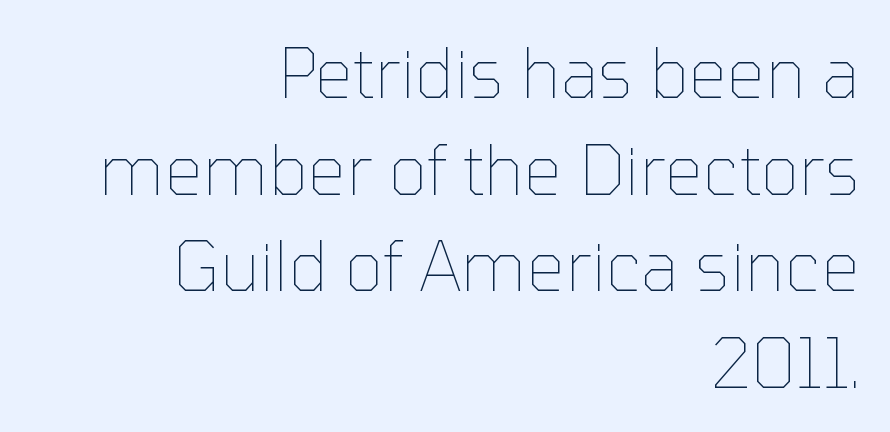
On a weight scale, this lands at 450 or below. The passage is arranged like a letterhead date or caption credit — flush right. Horizontal bands of white between lines are of average thickness. Vertical strokes here are truly vertical. Check the space under the baseline: it is left empty. The face used here is proportionally spaced, like ordinary book or web type.
